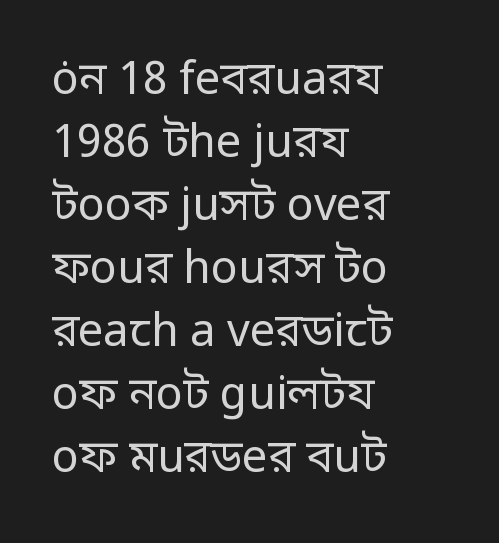
{"serif": "no", "italic": "no", "bold": "no", "weight": "regular", "width": "normal", "stroke_contrast": "low", "x_height": "medium", "monospaced": "no", "underline": "no", "align": "left", "line_spacing": "normal", "line_spacing_ratio": 1.4, "letter_spacing": "normal", "letter_spacing_em": 0.0, "glyph_px": 45}
